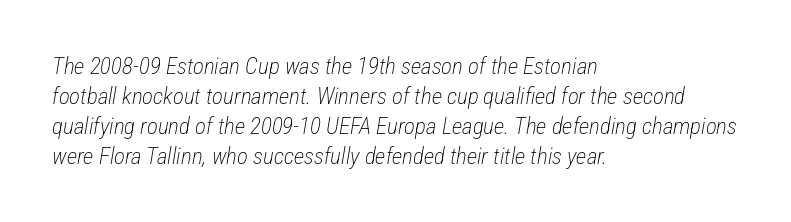
Q: Is the text bold? A: No.
Q: Is the text italic (slanted)? A: Yes, it leans right by about 12 degrees.
Q: Is the text underlined? A: No.
Q: How is the paragraph aligned? A: Left-aligned.
Q: Is the spacing between letters normal or unusually wide? A: Normal.
Q: Is the spacing between lines tight, normal or loose? A: Normal.
